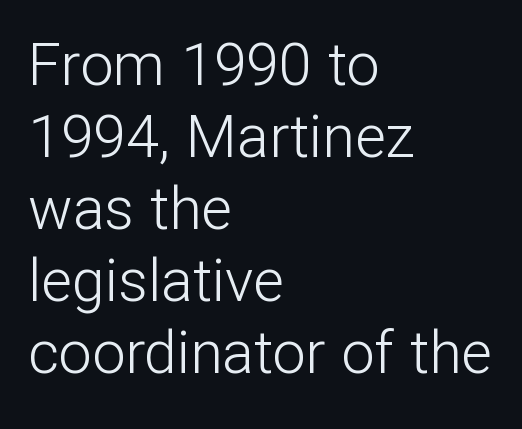
{"serif": "no", "italic": "no", "bold": "no", "weight": "light", "width": "normal", "stroke_contrast": "low", "x_height": "medium", "monospaced": "no", "underline": "no", "align": "left", "line_spacing_ratio": 1.22, "letter_spacing": "normal", "letter_spacing_em": 0.0, "glyph_px": 59}
